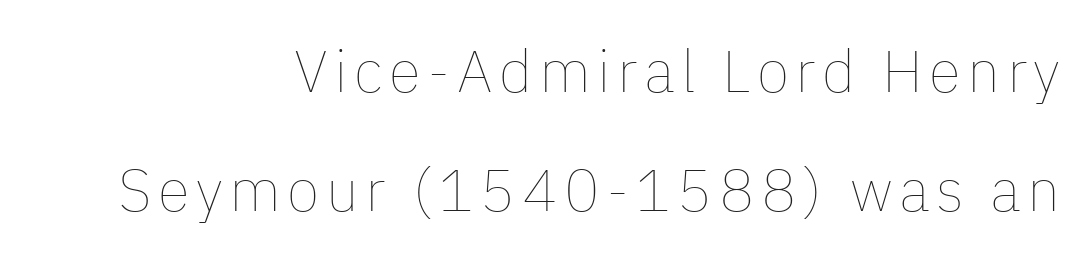
Q: Is the text bold? A: No.
Q: Is the text italic (slanted)? A: No, it is upright.
Q: Is the text underlined? A: No.
Q: How is the paragraph aligned? A: Right-aligned.
Q: Is the spacing between lines tight, normal or loose? A: Loose.
Q: Width (condensed, normal, or wide)? A: Normal.
Q: Stroke contrast? A: Low.
Q: x-height? A: Medium.
Q: Monospaced? A: No.
